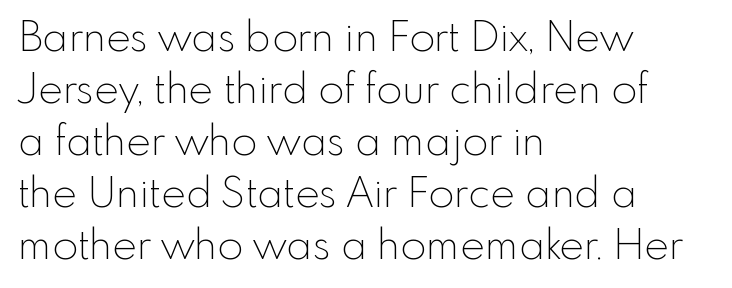
Font category for this specimen: sans-serif. The face used here is proportionally spaced, like ordinary book or web type. Upright lettering throughout. On a weight scale, this lands at 450 or below.
